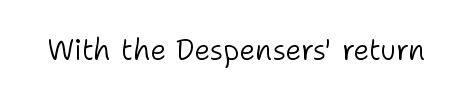
The image shows 29 px light sans-serif type, upright; set normal letter spacing, not underlined; low stroke contrast and a medium x-height.
